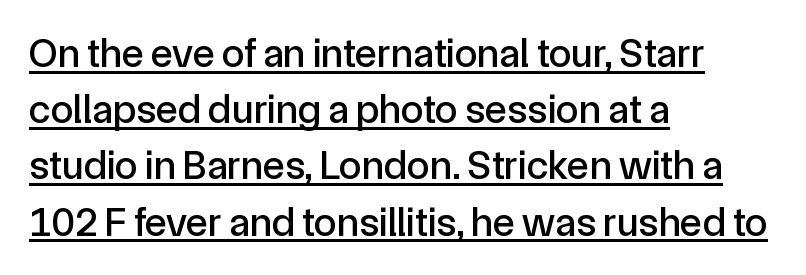
Q: Is the text italic (slanted)? A: No, it is upright.
Q: Is the typeface a serif or a sans-serif typeface? A: Sans-serif.
Q: Is the text underlined? A: Yes.
Q: How is the paragraph aligned? A: Left-aligned.
Q: Is the spacing between letters normal or unusually wide? A: Normal.
Q: Is the spacing between lines tight, normal or loose? A: Normal.
Q: Width (condensed, normal, or wide)? A: Normal.
Q: x-height? A: Medium.
Q: Monospaced? A: No.
